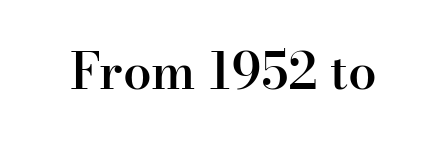
The image shows 51 px semibold serif type, upright; set normal letter spacing, not underlined; high stroke contrast and a small x-height.
